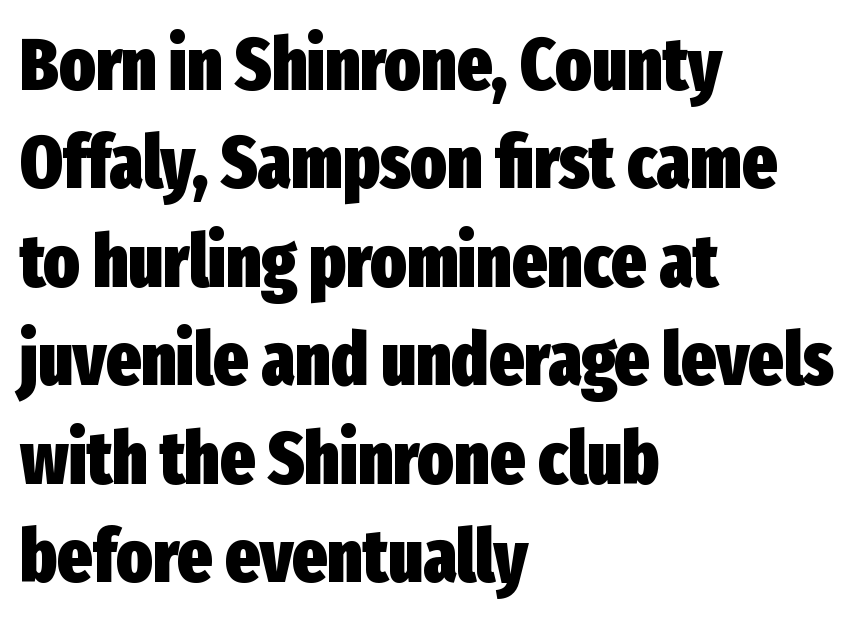
These lines are rendered in a variable-pitch font. No extra tracking has been applied to these lines. The strokes are fattened all the way to bold. Layout note: lines flush left. You can tell from the bare stems that sans-serif type was used.
